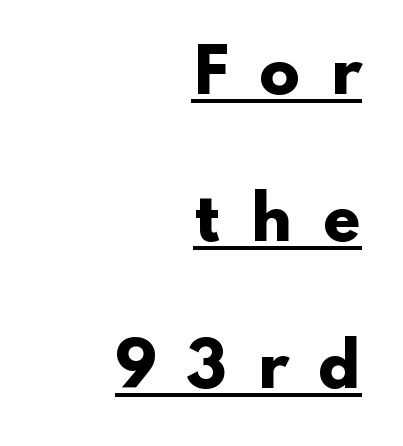
This sample carries an underscore along the baseline area. In terms of letterform style, serifs are entirely absent. When letters stand straight like this, we call the style roman or upright. Here the designer chose a conventional face with non-uniform glyph widths.
